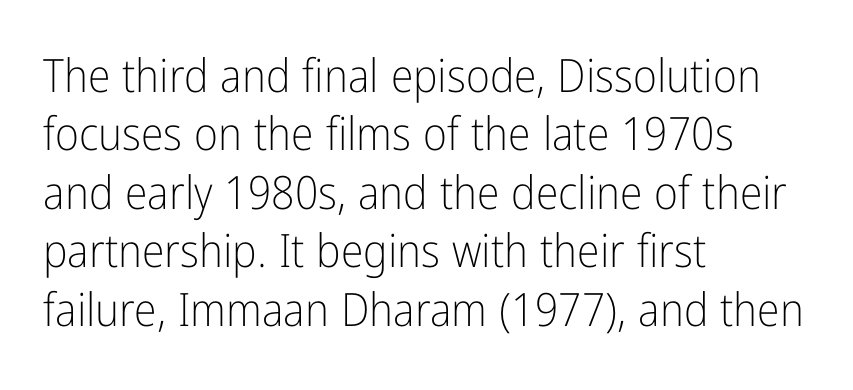
Q: Is the text bold? A: No.
Q: Is the text italic (slanted)? A: No, it is upright.
Q: Is the typeface a serif or a sans-serif typeface? A: Sans-serif.
Q: Is the text underlined? A: No.
Q: How is the paragraph aligned? A: Left-aligned.
Q: Is the spacing between letters normal or unusually wide? A: Normal.
Q: Is the spacing between lines tight, normal or loose? A: Normal.
Q: Width (condensed, normal, or wide)? A: Condensed.
Q: Stroke contrast? A: Low.
Q: x-height? A: Medium.
Q: Monospaced? A: No.
